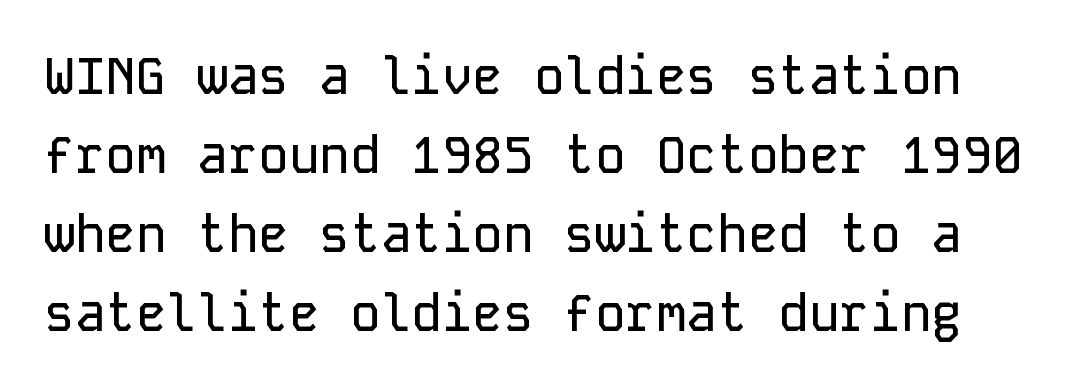
Q: Is the text italic (slanted)? A: No, it is upright.
Q: Is the typeface a serif or a sans-serif typeface? A: Sans-serif.
Q: Is the text underlined? A: No.
Q: Is the spacing between letters normal or unusually wide? A: Normal.
Q: Is the spacing between lines tight, normal or loose? A: Normal.
Q: Width (condensed, normal, or wide)? A: Normal.
Q: Stroke contrast? A: Low.
Q: x-height? A: Medium.
Q: Monospaced? A: Yes.
